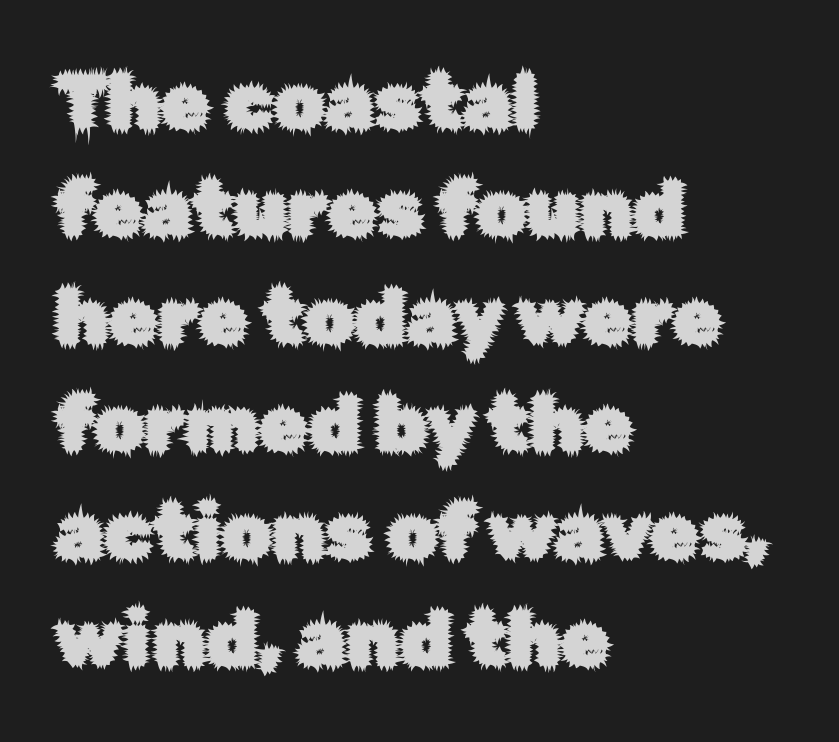
Q: Is the text italic (slanted)? A: No, it is upright.
Q: Is the typeface a serif or a sans-serif typeface? A: Sans-serif.
Q: Is the text underlined? A: No.
Q: How is the paragraph aligned? A: Left-aligned.
Q: Is the spacing between letters normal or unusually wide? A: Normal.
Q: Is the spacing between lines tight, normal or loose? A: Normal.
Q: Width (condensed, normal, or wide)? A: Normal.
Q: Stroke contrast? A: Low.
Q: x-height? A: Medium.
Q: Monospaced? A: No.
